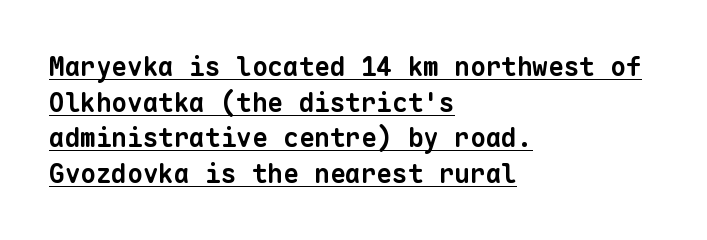
{"bold": "yes", "underline": "yes", "align": "left", "line_spacing": "normal", "line_spacing_ratio": 1.37, "letter_spacing": "normal", "letter_spacing_em": 0.0, "glyph_px": 26}
